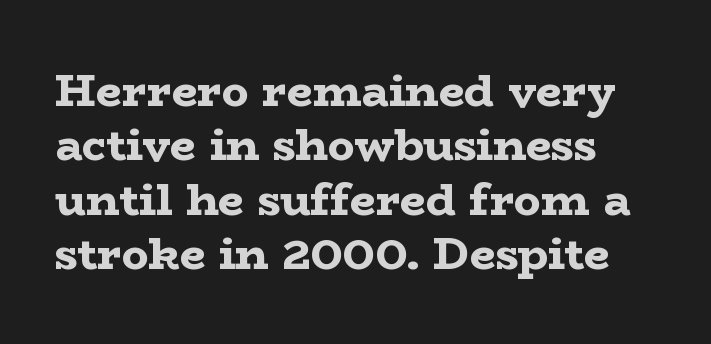
{"serif": "yes", "italic": "no", "bold": "yes", "weight": "bold", "width": "wide", "stroke_contrast": "low", "x_height": "medium", "monospaced": "no", "underline": "no", "line_spacing_ratio": 1.21, "letter_spacing": "normal", "letter_spacing_em": 0.0, "glyph_px": 45}
